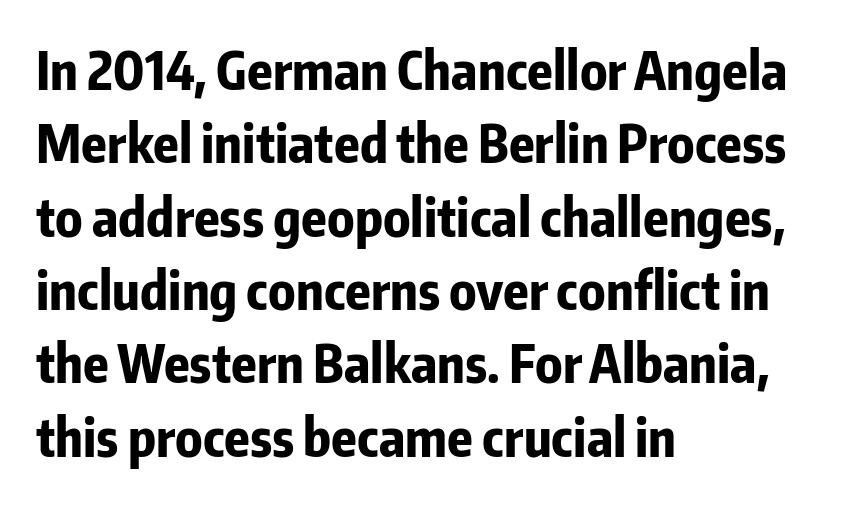
Does the leading feel generous? No, just average. Looks like regular typesetting: each glyph gets only the width it needs. The typeface chosen for these lines omits serifs. Horizontally, the lines are justified to the leading edge only. The passage shown has conventional tracking throughout. Quick note: not italic, upright.
